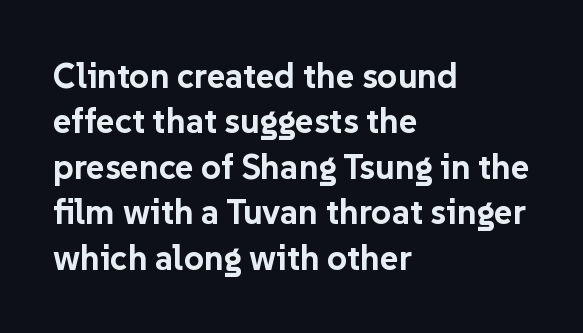
Bare-footed words on every line. The designer left line spacing at the default. Each word holds together tightly as a unit, with standard inter-letter gaps. Is there any slant? The stems are plumb. Here the designer chose a conventional face with non-uniform glyph widths.
